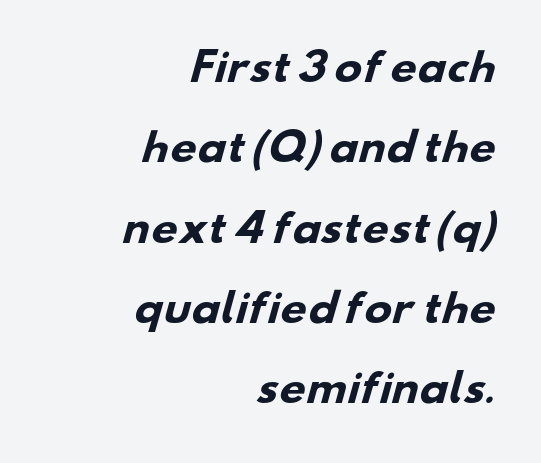
The vertical gap from one line to the next is large. In terms of letterspacing, this is plain default setting. Character widths vary here, with narrow letters taking less room than wide ones. What kind of face is this? One without serifs — a sans.
